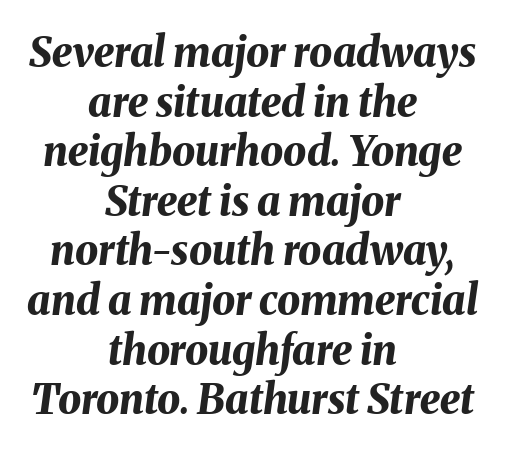
Is the type bold? Yes — the strokes are clearly thick and heavy. Looks like regular typesetting: each glyph gets only the width it needs. Nothing unusual about the tracking: characters are spaced as the font intends. This rendering features lettering with no underline. Short and long lines alike share a common midpoint.
